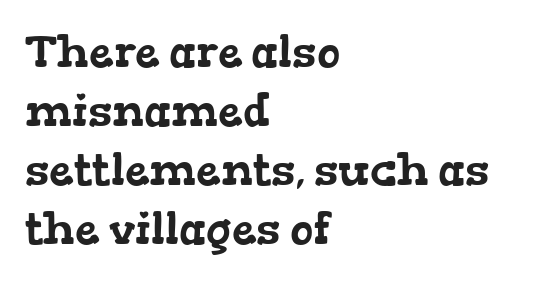
Q: Is the typeface a serif or a sans-serif typeface? A: Serif.
Q: Is the text underlined? A: No.
Q: How is the paragraph aligned? A: Left-aligned.
Q: Is the spacing between letters normal or unusually wide? A: Normal.
Q: Is the spacing between lines tight, normal or loose? A: Normal.
Q: Width (condensed, normal, or wide)? A: Wide.
Q: Stroke contrast? A: Low.
Q: x-height? A: Medium.
Q: Monospaced? A: No.
